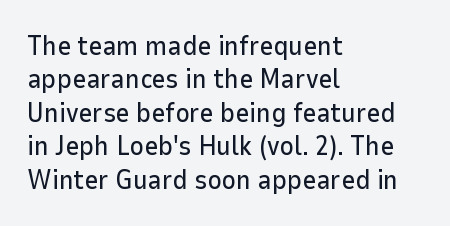
Q: Is the text italic (slanted)? A: No, it is upright.
Q: Is the text underlined? A: No.
Q: How is the paragraph aligned? A: Left-aligned.
Q: Is the spacing between letters normal or unusually wide? A: Normal.
